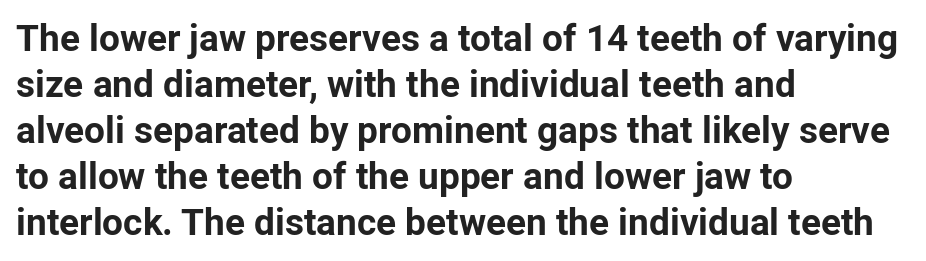
Q: Is the text bold? A: Yes.
Q: Is the text italic (slanted)? A: No, it is upright.
Q: Is the typeface a serif or a sans-serif typeface? A: Sans-serif.
Q: Is the text underlined? A: No.
Q: How is the paragraph aligned? A: Left-aligned.
Q: Is the spacing between letters normal or unusually wide? A: Normal.
Q: Width (condensed, normal, or wide)? A: Normal.
Q: Stroke contrast? A: Low.
Q: x-height? A: Medium.
Q: Monospaced? A: No.
